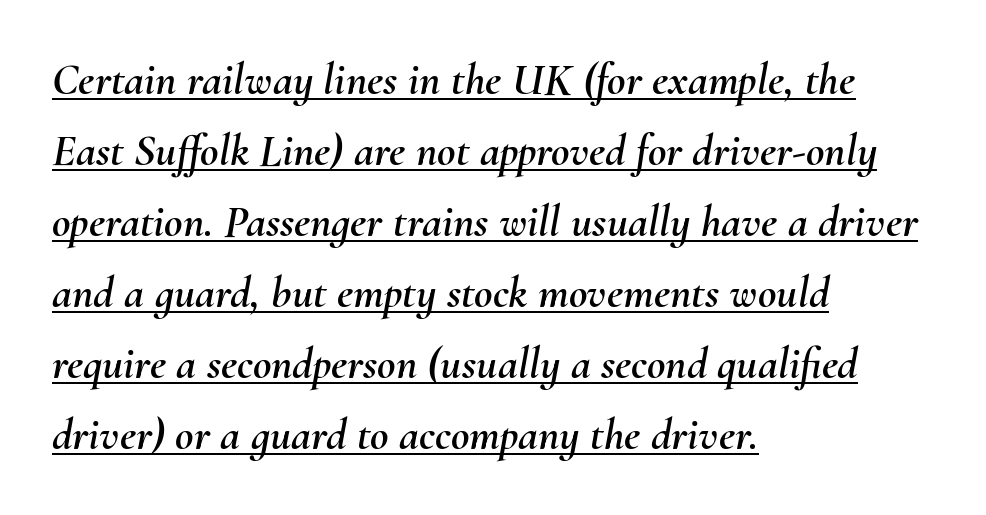
The image shows 45 px text type, italic (leaning right); set left-aligned, normal line spacing (1.58x), normal letter spacing, underlined; medium stroke contrast and a small x-height.
